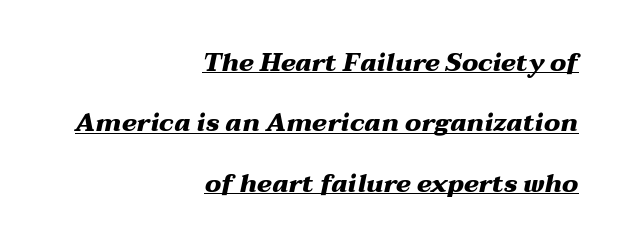
Airy leading. This rendering leaves character spacing at its baseline value. Slant detected: the letters are inclined. This sample carries an underscore along the baseline area. Alignment: flush right. Look at the stroke-to-counter ratio: heavy, a bold.
